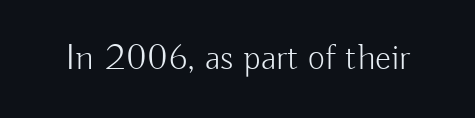
Q: Is the text bold? A: No.
Q: Is the text italic (slanted)? A: No, it is upright.
Q: Is the typeface a serif or a sans-serif typeface? A: Sans-serif.
Q: Is the text underlined? A: No.
Q: Is the spacing between letters normal or unusually wide? A: Normal.
Q: Width (condensed, normal, or wide)? A: Normal.
Q: Stroke contrast? A: Low.
Q: x-height? A: Small.
Q: Monospaced? A: No.
